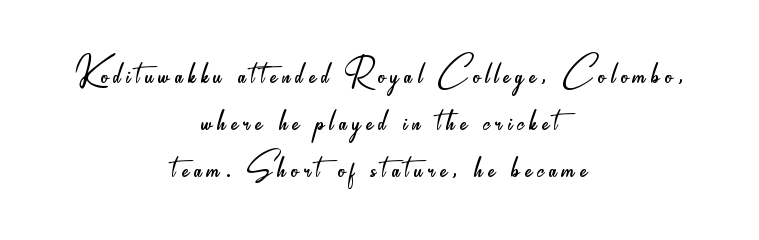
Q: Is the text bold? A: No.
Q: Is the text italic (slanted)? A: Yes.
Q: Is the typeface a serif or a sans-serif typeface? A: Sans-serif.
Q: Is the text underlined? A: No.
Q: How is the paragraph aligned? A: Centered.
Q: Is the spacing between lines tight, normal or loose? A: Tight.
Q: Width (condensed, normal, or wide)? A: Condensed.
Q: Stroke contrast? A: Low.
Q: x-height? A: Small.
Q: Monospaced? A: No.
